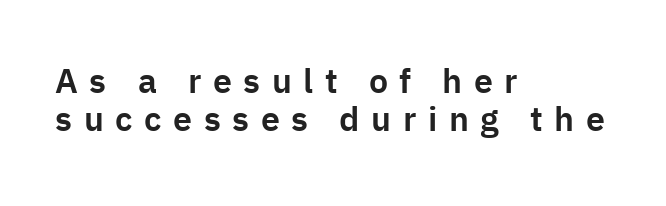
The font family rendered here belongs to the sans-serif group. Does the lettering tilt? It doesn't — this is upright. Words appear elongated and porous because spacing is wide. The space beneath each line is pristine and unruled.
